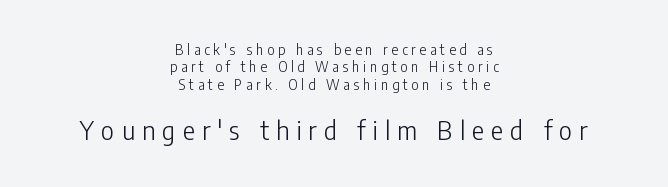
Q: Is the text bold? A: No.
Q: Is the text italic (slanted)? A: No, it is upright.
Q: Is the text underlined? A: No.
Q: How is the paragraph aligned? A: Centered.
Q: Is the spacing between letters normal or unusually wide? A: Unusually wide.
Q: Is the spacing between lines tight, normal or loose? A: Normal.
Q: Which block of text is set in a larger size, the first (top) or the second (bottom)? A: The second (bottom) one.
